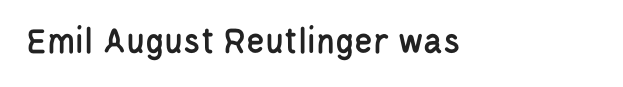
Q: Is the text italic (slanted)? A: No, it is upright.
Q: Is the typeface a serif or a sans-serif typeface? A: Sans-serif.
Q: Is the text underlined? A: No.
Q: Is the spacing between letters normal or unusually wide? A: Normal.
Q: Width (condensed, normal, or wide)? A: Condensed.
Q: Stroke contrast? A: Low.
Q: x-height? A: Large.
Q: Monospaced? A: No.
